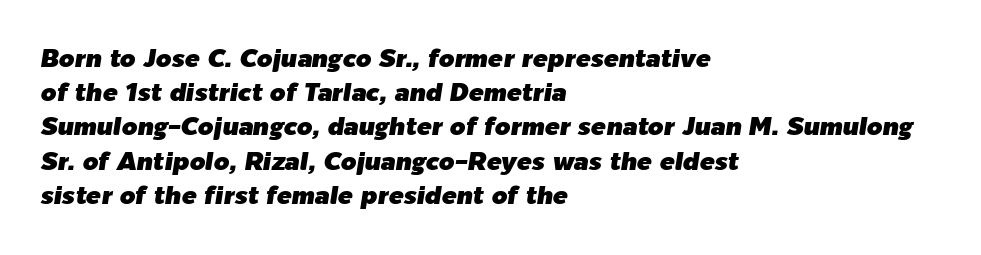
{"italic": "yes", "lean": "right", "slant_degrees": 9, "underline": "no", "align": "left", "line_spacing": "normal", "line_spacing_ratio": 1.37, "letter_spacing": "normal", "letter_spacing_em": 0.0, "glyph_px": 25}
